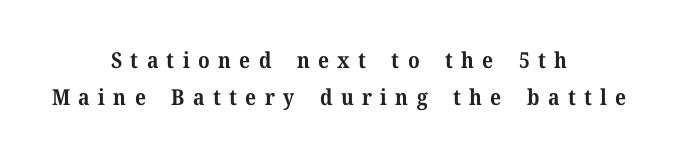
Q: Is the text bold? A: Yes.
Q: Is the text italic (slanted)? A: No, it is upright.
Q: Is the text underlined? A: No.
Q: How is the paragraph aligned? A: Centered.
Q: Is the spacing between letters normal or unusually wide? A: Unusually wide.
Q: Is the spacing between lines tight, normal or loose? A: Normal.
